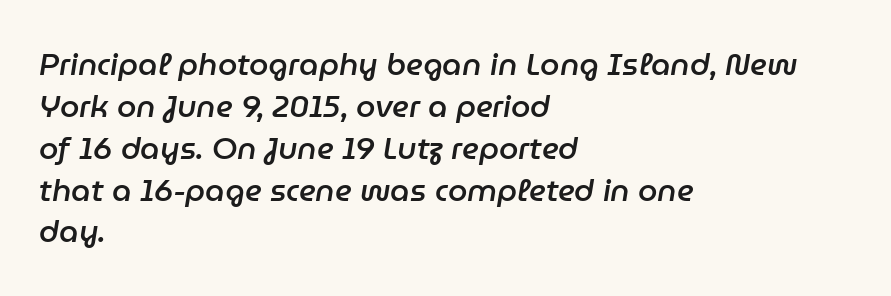
{"italic": "yes", "lean": "right", "slant_degrees": 9, "bold": "semi", "weight": "semibold", "width": "normal", "stroke_contrast": "low", "x_height": "medium", "monospaced": "no", "underline": "no", "align": "left", "line_spacing": "normal", "line_spacing_ratio": 1.35, "letter_spacing": "normal", "letter_spacing_em": 0.0, "glyph_px": 31}
